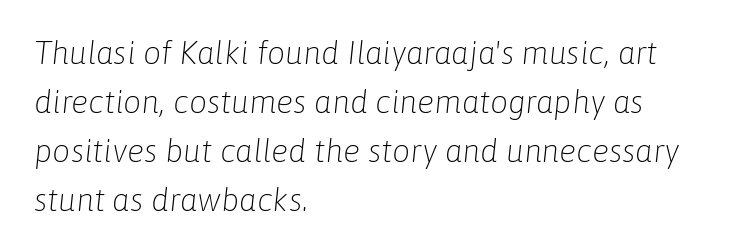
Q: Is the text bold? A: No.
Q: Is the text italic (slanted)? A: Yes, it leans right by about 6 degrees.
Q: Is the text underlined? A: No.
Q: How is the paragraph aligned? A: Left-aligned.
Q: Is the spacing between letters normal or unusually wide? A: Normal.
Q: Is the spacing between lines tight, normal or loose? A: Normal.
Q: Width (condensed, normal, or wide)? A: Normal.
Q: Stroke contrast? A: Low.
Q: x-height? A: Medium.
Q: Monospaced? A: No.
